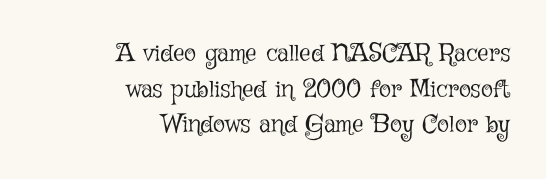
{"italic": "no", "bold": "no", "underline": "no", "align": "right", "line_spacing": "normal", "line_spacing_ratio": 1.43, "letter_spacing": "normal", "letter_spacing_em": 0.0, "glyph_px": 25}
